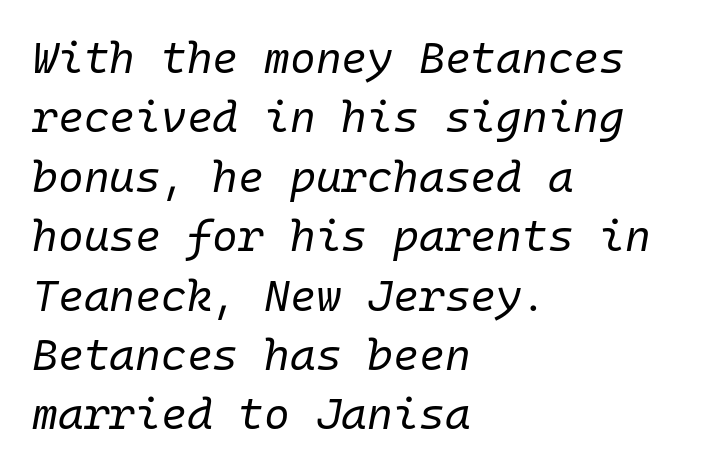
{"italic": "yes", "lean": "right", "slant_degrees": 10, "bold": "no", "weight": "regular", "width": "normal", "stroke_contrast": "low", "x_height": "medium", "monospaced": "yes", "underline": "no", "align": "left", "line_spacing": "normal", "line_spacing_ratio": 1.35, "letter_spacing": "normal", "letter_spacing_em": 0.0, "glyph_px": 44}
